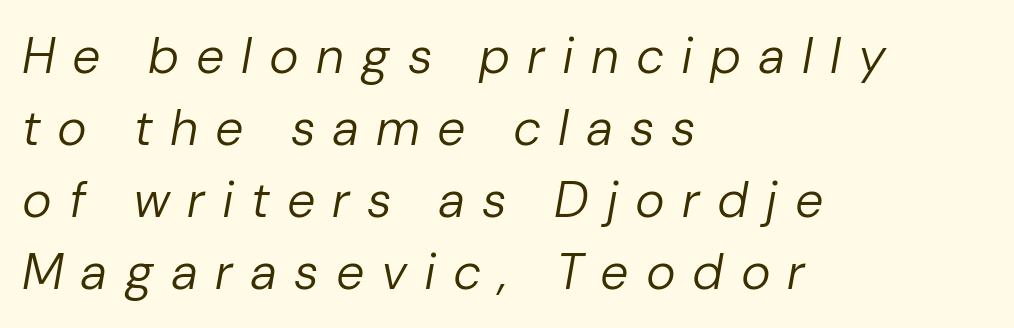
Q: Is the text bold? A: No.
Q: Is the text italic (slanted)? A: Yes, it leans right by about 10 degrees.
Q: Is the text underlined? A: No.
Q: How is the paragraph aligned? A: Left-aligned.
Q: Is the spacing between letters normal or unusually wide? A: Unusually wide.
Q: Is the spacing between lines tight, normal or loose? A: Normal.
Q: Width (condensed, normal, or wide)? A: Normal.
Q: Stroke contrast? A: Low.
Q: x-height? A: Medium.
Q: Monospaced? A: No.
